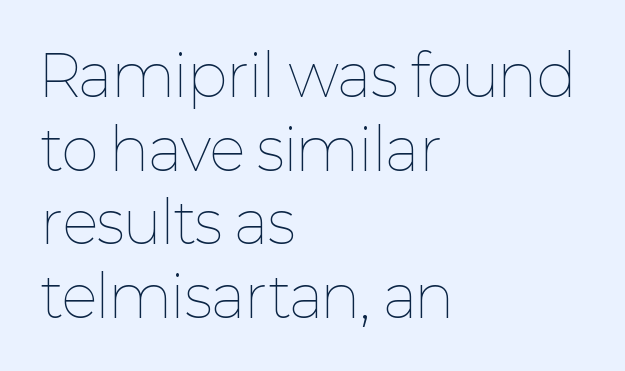
Q: Is the text bold? A: No.
Q: Is the text italic (slanted)? A: No, it is upright.
Q: Is the text underlined? A: No.
Q: How is the paragraph aligned? A: Left-aligned.
Q: Is the spacing between letters normal or unusually wide? A: Normal.
Q: Is the spacing between lines tight, normal or loose? A: Normal.
Q: Width (condensed, normal, or wide)? A: Normal.
Q: Stroke contrast? A: Low.
Q: x-height? A: Medium.
Q: Monospaced? A: No.
